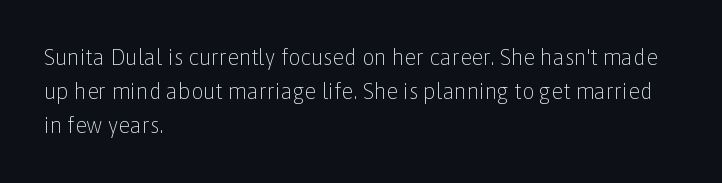
Caption: multi-line text, flush left, ragged right. Rendered with straight, roman letterforms. Beneath every word, the page is bare. Weight: not bold — regular or lighter. Nobody touched the tracking dial on this one. Vertically, the passage feels balanced, rows spaced as you'd expect.
